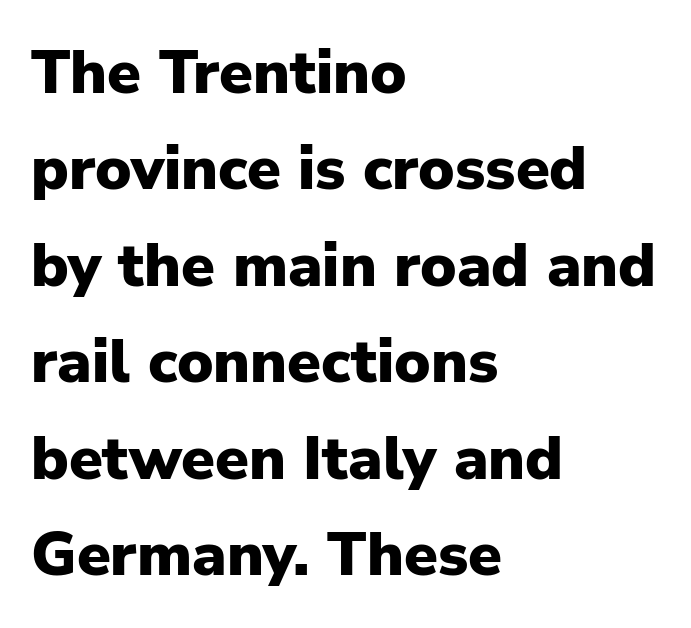
Q: Is the text bold? A: Yes.
Q: Is the text italic (slanted)? A: No, it is upright.
Q: Is the typeface a serif or a sans-serif typeface? A: Sans-serif.
Q: Is the text underlined? A: No.
Q: How is the paragraph aligned? A: Left-aligned.
Q: Is the spacing between letters normal or unusually wide? A: Normal.
Q: Is the spacing between lines tight, normal or loose? A: Normal.
Q: Width (condensed, normal, or wide)? A: Normal.
Q: Stroke contrast? A: Low.
Q: x-height? A: Medium.
Q: Monospaced? A: No.
